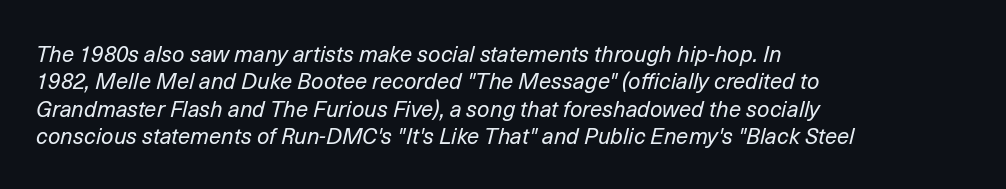
In terms of leading, this rendering sits right in the middle. Horizontally, the lines are justified to the leading edge only. A clean baseline with only descenders dipping below it. An italicized treatment has been applied to the whole sample. These glyphs show unthickened strokes, regular width or finer.
